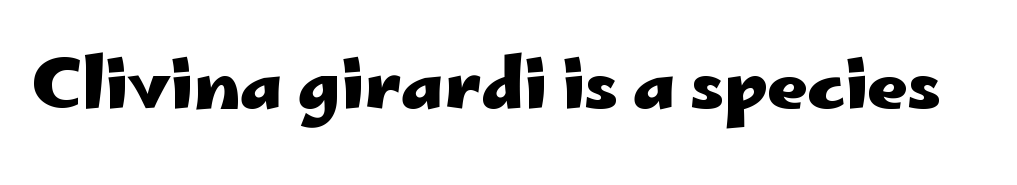
{"serif": "no", "italic": "no", "bold": "yes", "weight": "heavy", "width": "wide", "stroke_contrast": "low", "x_height": "small", "monospaced": "no", "underline": "no", "letter_spacing": "normal", "letter_spacing_em": 0.0, "glyph_px": 69}
